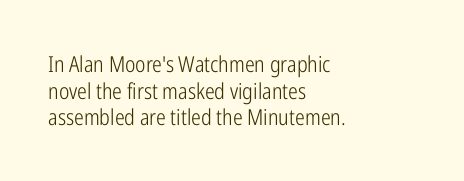
The face used here is rendered with its standard letterfit. The rag falls on the right side of this text block. The typeface has the unassuming heft of standard copy or less. Italic: no, the glyphs are upright roman.
